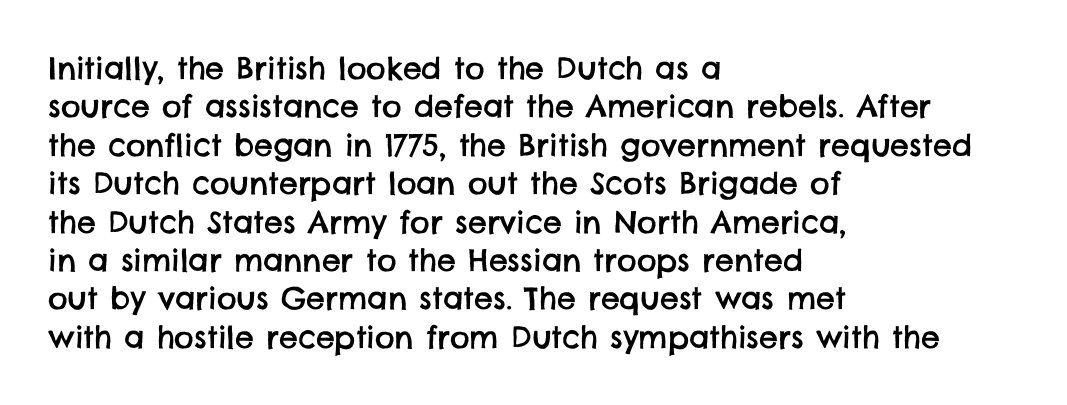
Nope, no serifs anywhere on these letters. Horizontally, the lines are justified to the leading edge only. The rows are spaced the way most documents space them. Inter-character spacing is left at the font's built-in metrics. Spacing verdict: proportional, widths tailored to each character.
